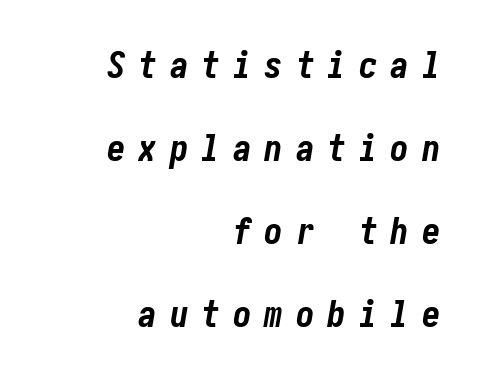
Q: Is the text bold? A: Yes.
Q: Is the text italic (slanted)? A: Yes, it leans right by about 10 degrees.
Q: Is the text underlined? A: No.
Q: How is the paragraph aligned? A: Right-aligned.
Q: Is the spacing between letters normal or unusually wide? A: Unusually wide.
Q: Is the spacing between lines tight, normal or loose? A: Loose.
Q: Width (condensed, normal, or wide)? A: Condensed.
Q: Stroke contrast? A: Low.
Q: x-height? A: Medium.
